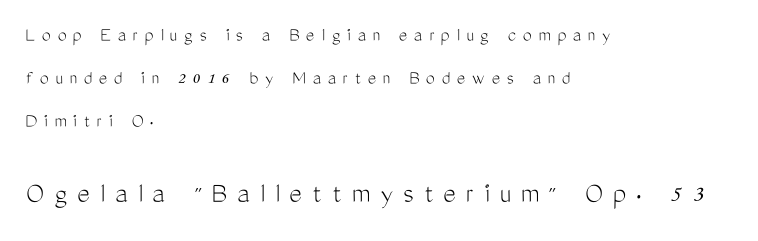
The passage shown is typed in a proportional face where columns would drift. The leading is generous, giving the passage an open texture. Nothing sits at the stroke ends, so this counts as sans-serif. Stem width sits at or under what a default text font uses. Posture: straight, roman, zero tilt. If you squint, the bottom block still reads clearly — it's the larger of the two.
